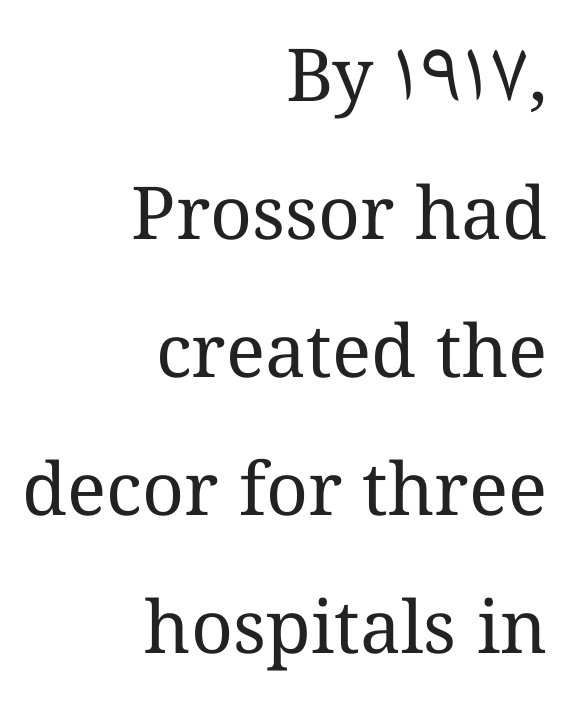
The image shows 73 px regular-weight type, upright; set right-aligned, line spacing 1.89x, normal letter spacing, not underlined; medium stroke contrast and a medium x-height.
